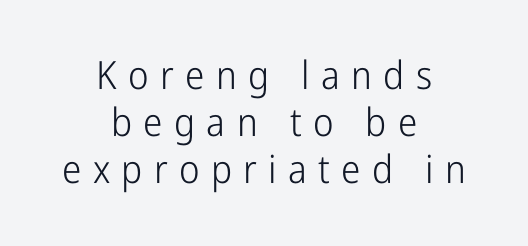
Do the characters align in a grid? No, the font is proportional. Horizontally, the lines are justified to the midpoint only. Note: no serifs on the glyphs. Students, note that the glyphs here are deliberately spaced far apart. Compared with a typical body face, this is equally light or lighter still. Italic? Not at all — the glyphs are vertical.
